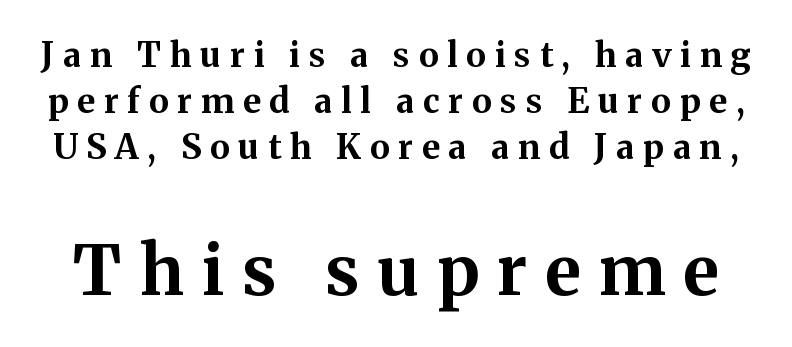
Heft: maximum for text — a bold. Decoration check: the copy has no underline. Is there much room between lines? A standard amount, neither cramped nor airy. Spacing verdict: proportional, widths tailored to each character.
